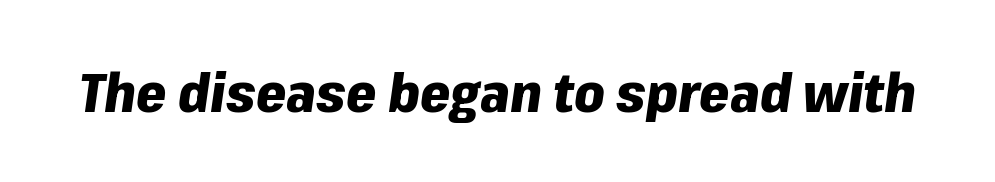
Q: Is the text bold? A: Yes.
Q: Is the text italic (slanted)? A: Yes, it leans right by about 8 degrees.
Q: Is the text underlined? A: No.
Q: Is the spacing between letters normal or unusually wide? A: Normal.
Q: Width (condensed, normal, or wide)? A: Normal.
Q: Stroke contrast? A: Low.
Q: x-height? A: Medium.
Q: Monospaced? A: No.
